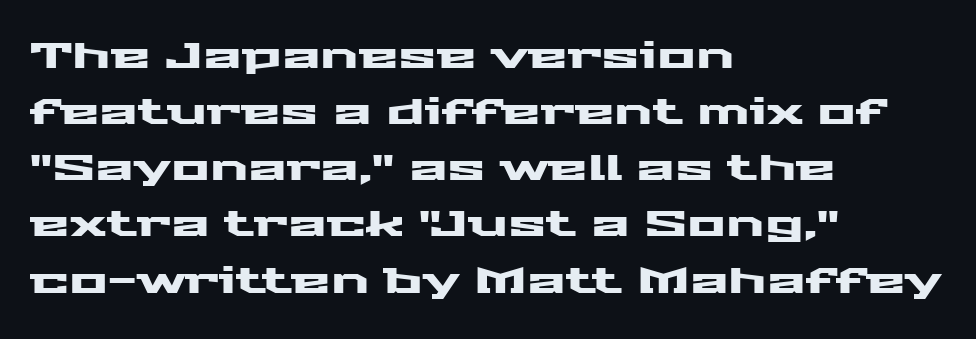
{"serif": "no", "italic": "no", "width": "wide", "stroke_contrast": "medium", "x_height": "medium", "monospaced": "no", "underline": "no", "align": "left", "line_spacing": "normal", "line_spacing_ratio": 1.56, "letter_spacing": "normal", "letter_spacing_em": 0.0, "glyph_px": 36}
